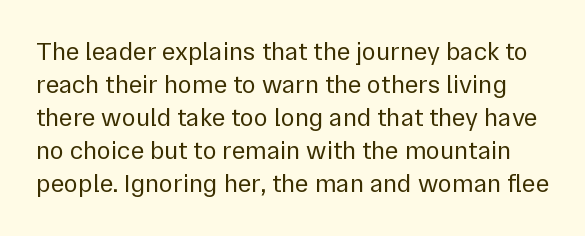
Q: Is the text bold? A: No.
Q: Is the text italic (slanted)? A: No, it is upright.
Q: Is the text underlined? A: No.
Q: Is the spacing between letters normal or unusually wide? A: Normal.
Q: Is the spacing between lines tight, normal or loose? A: Normal.
